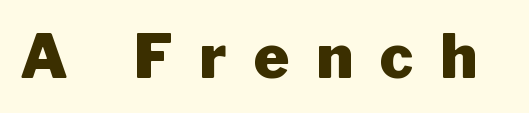
{"serif": "no", "italic": "no", "bold": "yes", "weight": "heavy", "width": "normal", "stroke_contrast": "low", "x_height": "medium", "monospaced": "no", "underline": "no", "letter_spacing": "wide", "letter_spacing_em": 0.45, "glyph_px": 60}
